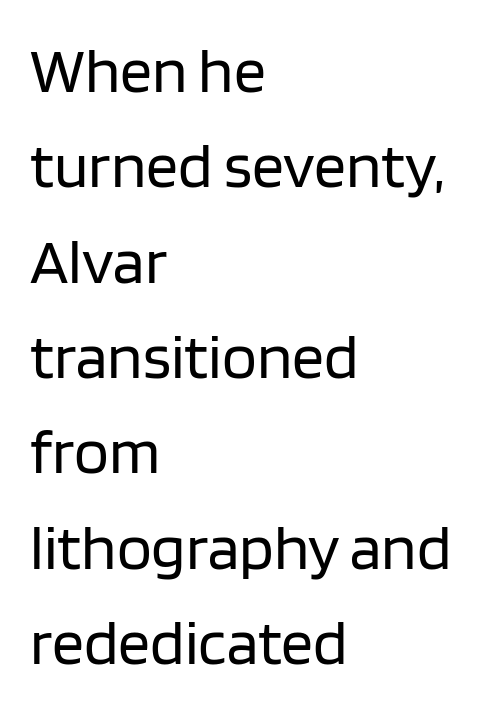
The image shows 64 px regular-weight sans-serif type, upright; set left-aligned, normal line spacing (1.49x), normal letter spacing, not underlined; low stroke contrast and a large x-height.
